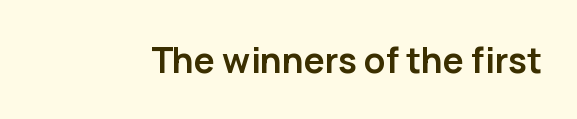
The image shows 35 px semibold sans-serif type, upright; set normal letter spacing, not underlined; low stroke contrast and a medium x-height.
